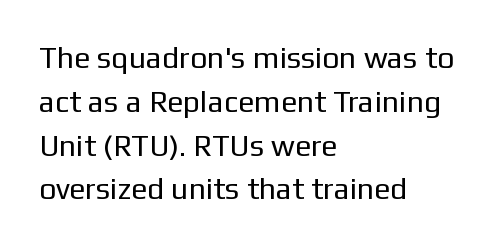
The image shows 30 px regular-weight sans-serif type, upright; set left-aligned, normal line spacing (1.46x), normal letter spacing, not underlined; low stroke contrast and a medium x-height.
